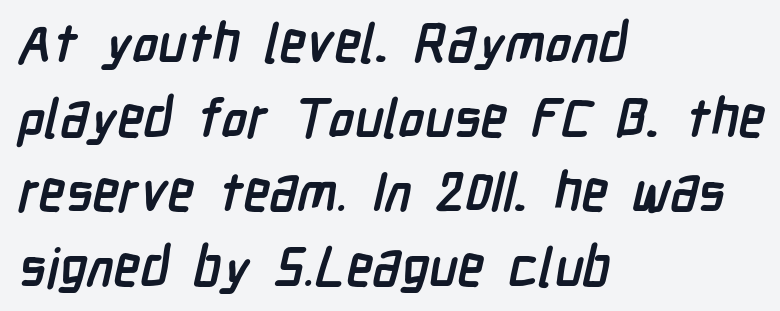
{"serif": "no", "bold": "yes", "weight": "semibold", "width": "condensed", "stroke_contrast": "low", "x_height": "medium", "monospaced": "no", "underline": "no", "align": "left", "line_spacing": "normal", "line_spacing_ratio": 1.38, "letter_spacing": "normal", "letter_spacing_em": 0.0, "glyph_px": 54}
